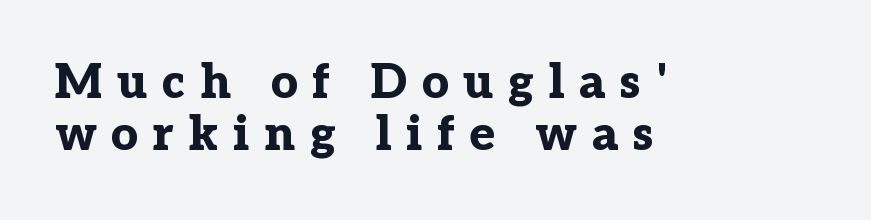
Q: Is the text bold? A: Yes.
Q: Is the text italic (slanted)? A: No, it is upright.
Q: Is the typeface a serif or a sans-serif typeface? A: Serif.
Q: Is the text underlined? A: No.
Q: How is the paragraph aligned? A: Left-aligned.
Q: Is the spacing between letters normal or unusually wide? A: Unusually wide.
Q: Is the spacing between lines tight, normal or loose? A: Tight.
Q: Width (condensed, normal, or wide)? A: Normal.
Q: Stroke contrast? A: Low.
Q: x-height? A: Medium.
Q: Monospaced? A: No.
